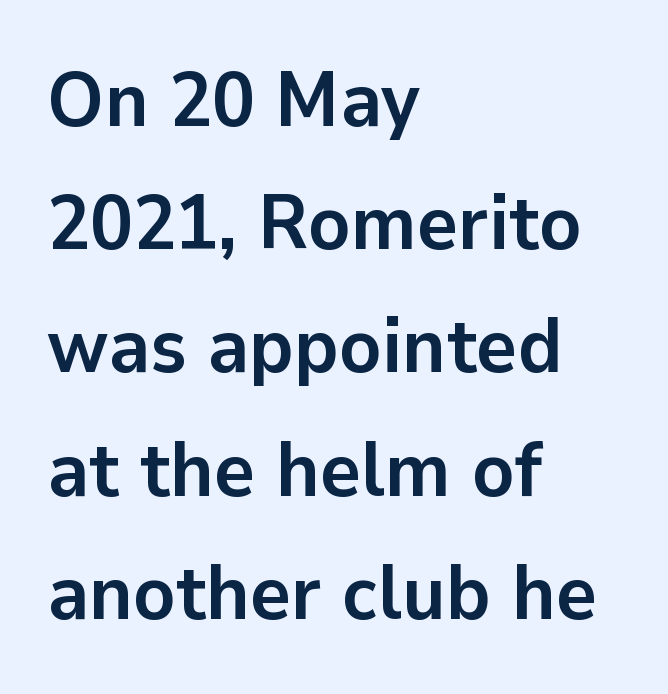
{"serif": "no", "italic": "no", "bold": "yes", "weight": "semibold", "width": "normal", "stroke_contrast": "low", "x_height": "medium", "monospaced": "no", "underline": "no", "align": "left", "line_spacing": "normal", "line_spacing_ratio": 1.58, "letter_spacing": "normal", "letter_spacing_em": 0.0, "glyph_px": 78}
